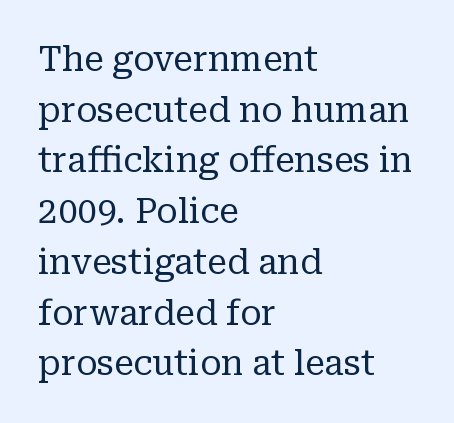
The letters carry serifs — small finishing strokes at the ends of their stems. Short note: letters normally spaced. The foot of each line stays bare and open. The letters look calm and open, with moderate or lighter stems.
